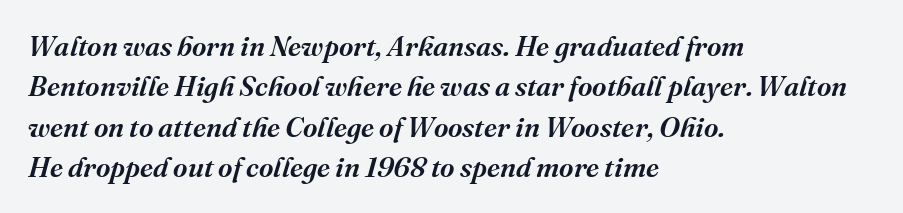
Q: Is the text bold? A: Semi-bold.
Q: Is the text italic (slanted)? A: Yes, it leans right by about 16 degrees.
Q: Is the typeface a serif or a sans-serif typeface? A: Serif.
Q: Is the text underlined? A: No.
Q: How is the paragraph aligned? A: Left-aligned.
Q: Is the spacing between letters normal or unusually wide? A: Normal.
Q: Is the spacing between lines tight, normal or loose? A: Normal.
Q: Width (condensed, normal, or wide)? A: Normal.
Q: Stroke contrast? A: Medium.
Q: x-height? A: Medium.
Q: Monospaced? A: No.
